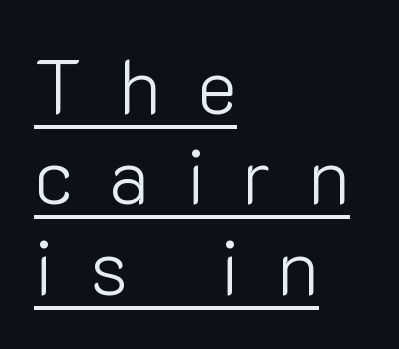
Q: Is the text bold? A: No.
Q: Is the text italic (slanted)? A: No, it is upright.
Q: Is the typeface a serif or a sans-serif typeface? A: Sans-serif.
Q: Is the text underlined? A: Yes.
Q: How is the paragraph aligned? A: Left-aligned.
Q: Is the spacing between letters normal or unusually wide? A: Unusually wide.
Q: Width (condensed, normal, or wide)? A: Normal.
Q: Stroke contrast? A: Low.
Q: x-height? A: Medium.
Q: Monospaced? A: No.
